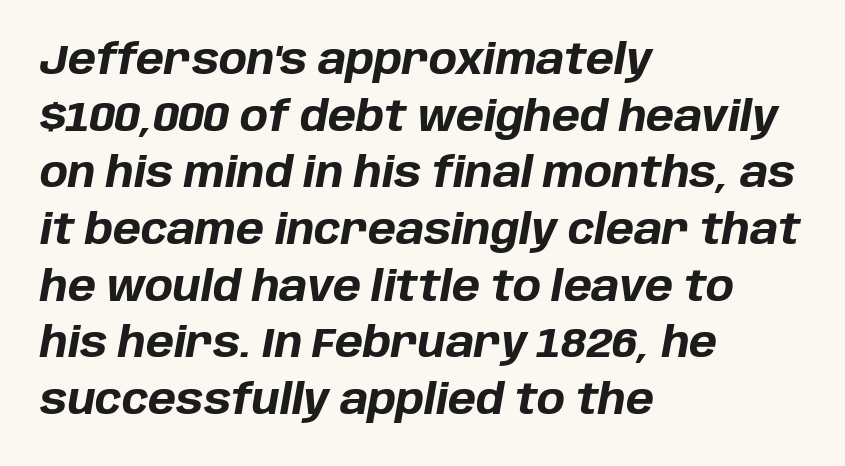
Q: Is the text bold? A: Yes.
Q: Is the text italic (slanted)? A: Yes, it leans right by about 10 degrees.
Q: Is the text underlined? A: No.
Q: How is the paragraph aligned? A: Left-aligned.
Q: Is the spacing between letters normal or unusually wide? A: Normal.
Q: Is the spacing between lines tight, normal or loose? A: Normal.
Q: Width (condensed, normal, or wide)? A: Normal.
Q: Stroke contrast? A: Low.
Q: x-height? A: Large.
Q: Monospaced? A: No.
